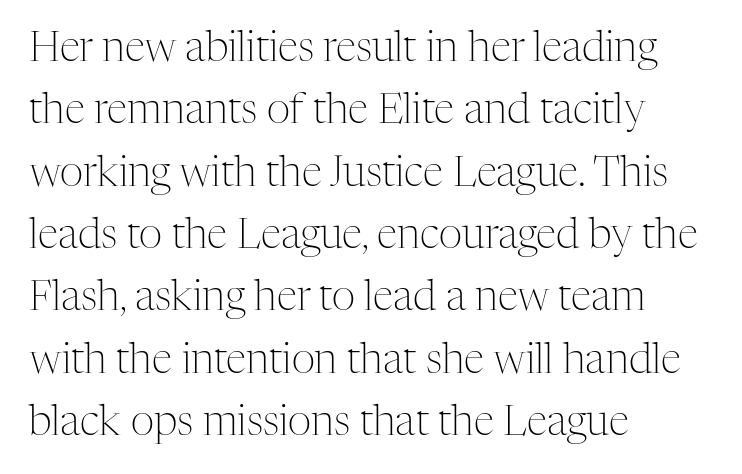
Q: Is the text bold? A: No.
Q: Is the text italic (slanted)? A: No, it is upright.
Q: Is the typeface a serif or a sans-serif typeface? A: Serif.
Q: Is the text underlined? A: No.
Q: How is the paragraph aligned? A: Left-aligned.
Q: Is the spacing between letters normal or unusually wide? A: Normal.
Q: Is the spacing between lines tight, normal or loose? A: Normal.
Q: Width (condensed, normal, or wide)? A: Normal.
Q: Stroke contrast? A: Medium.
Q: x-height? A: Medium.
Q: Monospaced? A: No.
